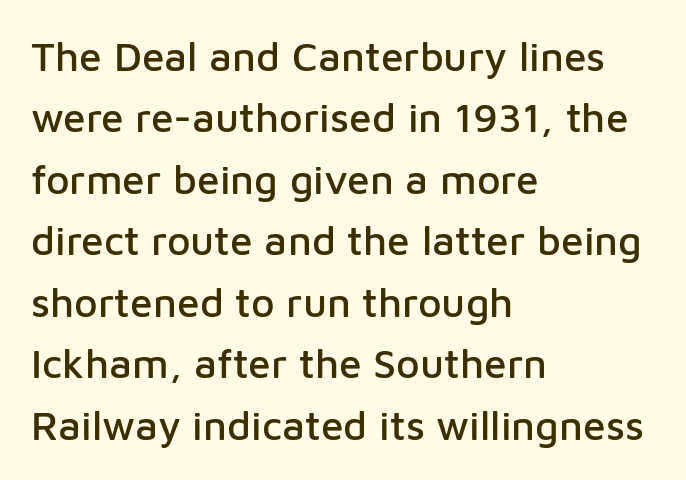
The designer left line spacing at the default. Honestly, there is no underline to notice here at all. These lines were composed using upright roman letters. Does extra space separate the letters? No, they use regular spacing. Where is the straight margin? On the left. Do the characters align in a grid? No, the font is proportional.
